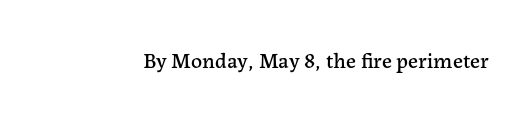
Tall strokes in this sample are plumb rather than angled. Short note: letters normally spaced. Lines of text with bare space underneath.
